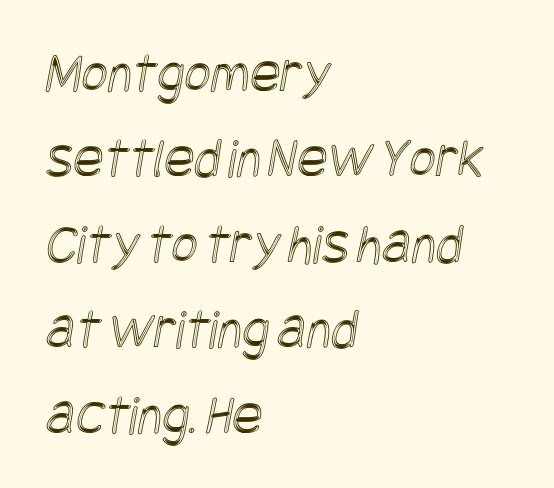
{"width": "condensed", "x_height": "large", "underline": "no", "align": "left", "line_spacing": "normal", "line_spacing_ratio": 1.5, "letter_spacing": "normal", "letter_spacing_em": 0.0, "glyph_px": 57}
